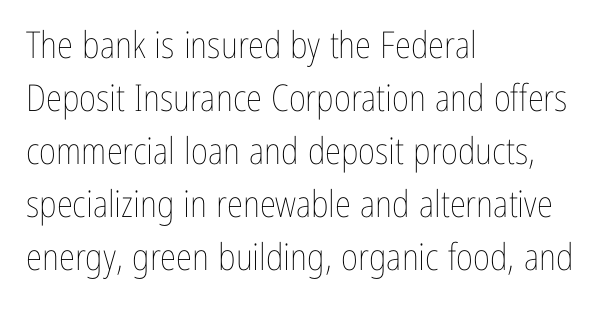
Q: Is the text bold? A: No.
Q: Is the text italic (slanted)? A: No, it is upright.
Q: Is the text underlined? A: No.
Q: How is the paragraph aligned? A: Left-aligned.
Q: Is the spacing between letters normal or unusually wide? A: Normal.
Q: Is the spacing between lines tight, normal or loose? A: Normal.
Q: Width (condensed, normal, or wide)? A: Condensed.
Q: Stroke contrast? A: Low.
Q: x-height? A: Medium.
Q: Monospaced? A: No.
